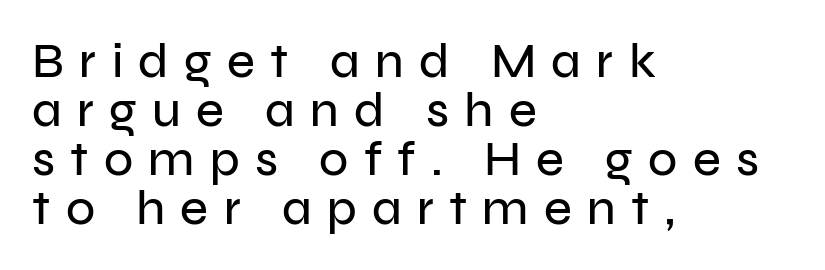
Each letter keeps its own natural width here, so spacing adapts to shape. This rendering employs a face without finishing strokes, i.e., a sans-serif. Left-aligned paragraph, ragged on the right. Underlining? Definitely not there.
